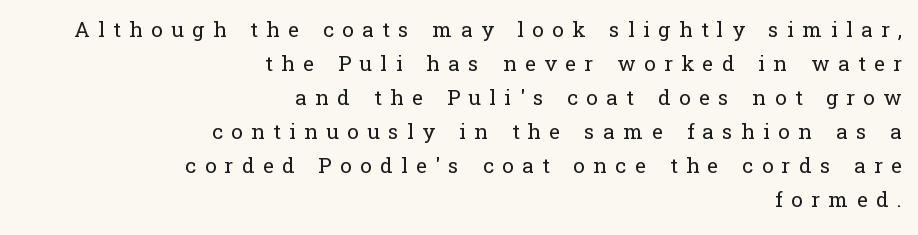
The image shows 21 px text type, upright; set right-aligned, normal line spacing (1.62x), unusually wide letter spacing (+0.4 em), not underlined.
